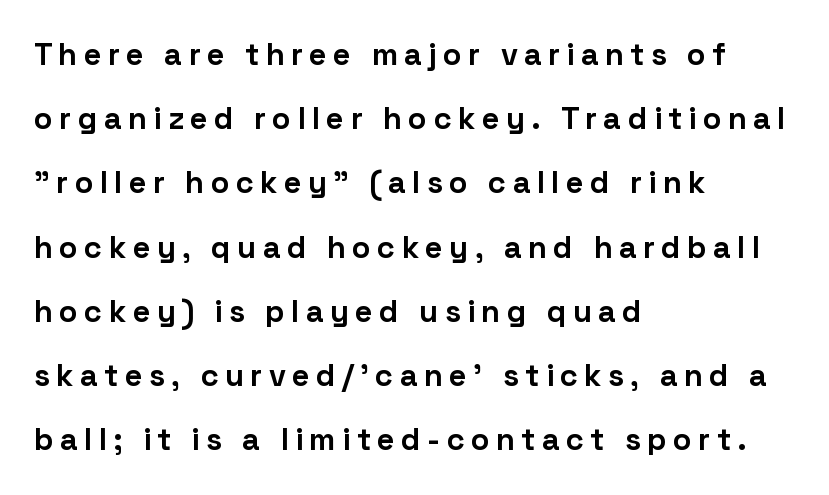
Summary of vertical rhythm: relaxed, with wide interline spacing. The specimen reads as upright at a glance. Bold? Absolutely — the strokes are thick and heavy. Spacing verdict: proportional, widths tailored to each character. No feet cap the strokes, marking this as sans-serif type. A student would call this left alignment; a typographer would say flush left, rag right.
